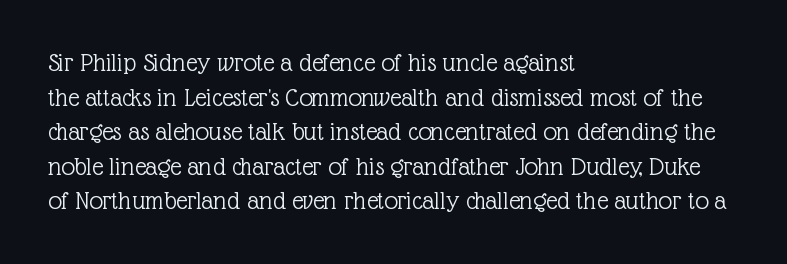
The image shows 27 px text type, upright; set left-aligned, normal line spacing (1.28x), normal letter spacing, not underlined.
